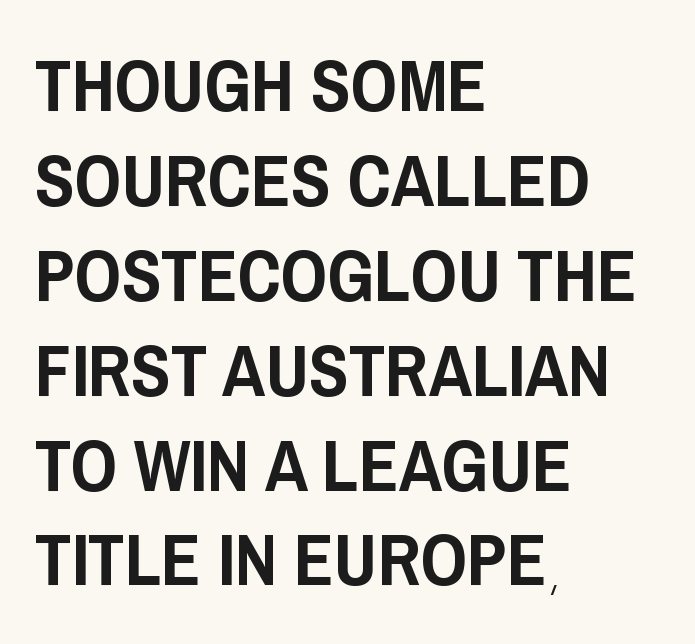
The image shows 73 px condensed sans-serif type, upright; set left-aligned, normal line spacing (1.3x), normal letter spacing, not underlined; low stroke contrast and a large x-height.
